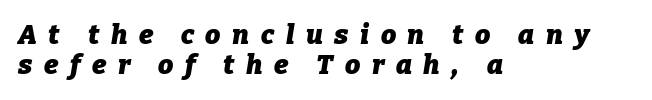
The type is letterspaced generously, with wide tracking. Plenty of ink on the page — the face is bold. Slanted lettering throughout. This sample trades vertical openness for compactness between lines.
